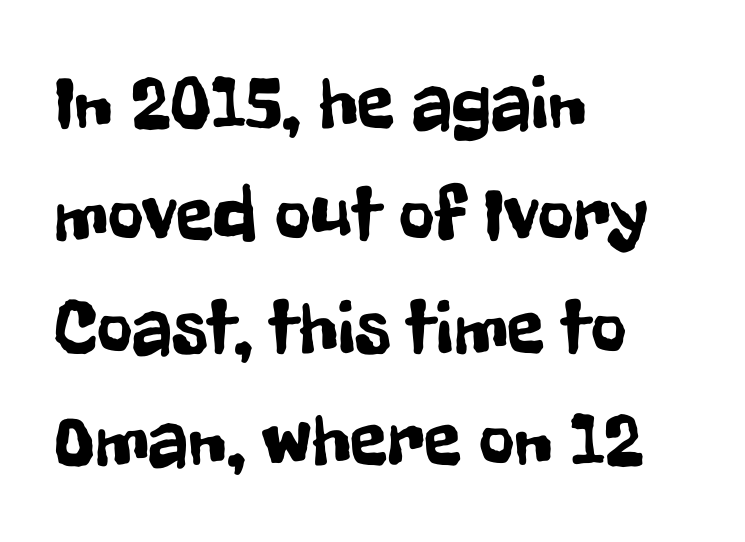
{"serif": "no", "italic": "no", "width": "condensed", "stroke_contrast": "low", "x_height": "medium", "monospaced": "no", "underline": "no", "align": "left", "line_spacing": "normal", "line_spacing_ratio": 1.46, "letter_spacing": "normal", "letter_spacing_em": 0.0, "glyph_px": 77}
